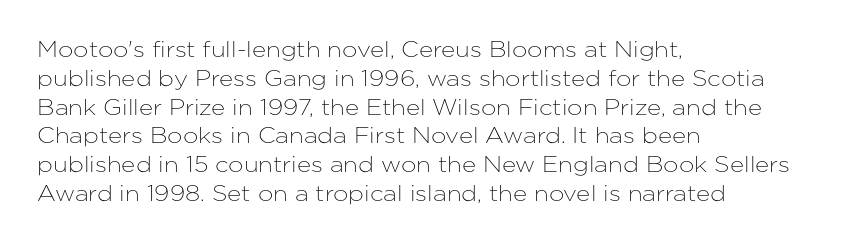
Q: Is the text italic (slanted)? A: No, it is upright.
Q: Is the text underlined? A: No.
Q: How is the paragraph aligned? A: Left-aligned.
Q: Is the spacing between letters normal or unusually wide? A: Normal.
Q: Is the spacing between lines tight, normal or loose? A: Normal.
